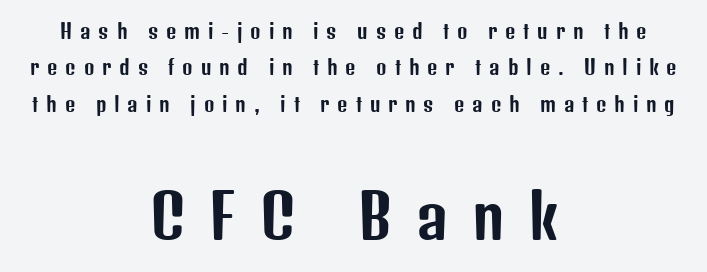
The image shows 61 px condensed sans-serif type, upright; set centered, line spacing 1.82x, unusually wide letter spacing (+0.39 em), not underlined; the second (bottom) block is 3.05x larger; low stroke contrast and a medium x-height.
